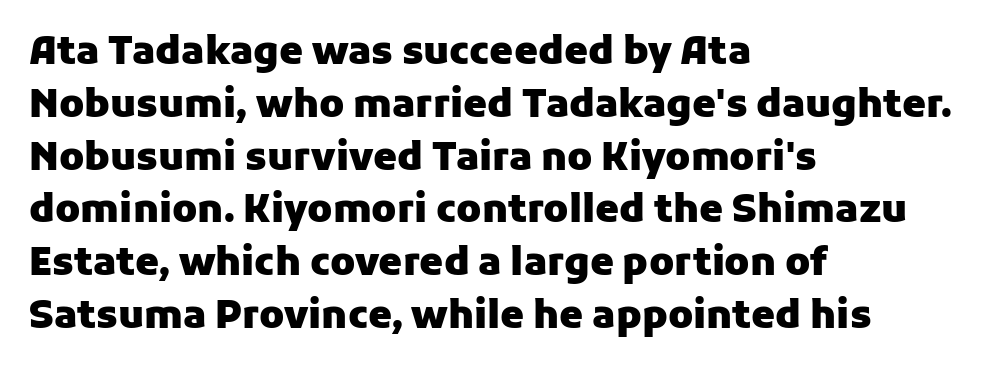
Q: Is the text bold? A: Yes.
Q: Is the text italic (slanted)? A: No, it is upright.
Q: Is the typeface a serif or a sans-serif typeface? A: Sans-serif.
Q: Is the text underlined? A: No.
Q: How is the paragraph aligned? A: Left-aligned.
Q: Is the spacing between letters normal or unusually wide? A: Normal.
Q: Is the spacing between lines tight, normal or loose? A: Normal.
Q: Width (condensed, normal, or wide)? A: Normal.
Q: Stroke contrast? A: Low.
Q: x-height? A: Medium.
Q: Monospaced? A: No.
